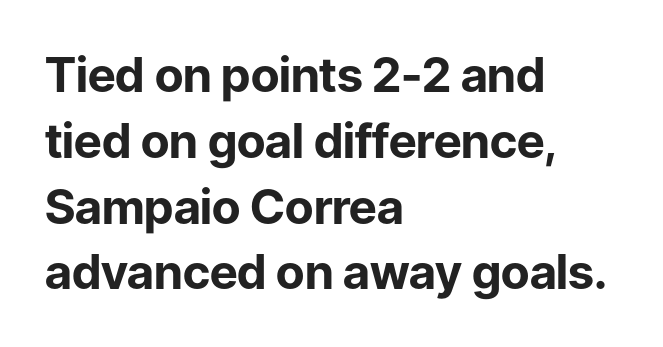
{"serif": "no", "italic": "no", "bold": "yes", "weight": "bold", "width": "normal", "stroke_contrast": "low", "x_height": "medium", "monospaced": "no", "underline": "no", "align": "left", "line_spacing": "normal", "line_spacing_ratio": 1.37, "letter_spacing": "normal", "letter_spacing_em": 0.0, "glyph_px": 48}
